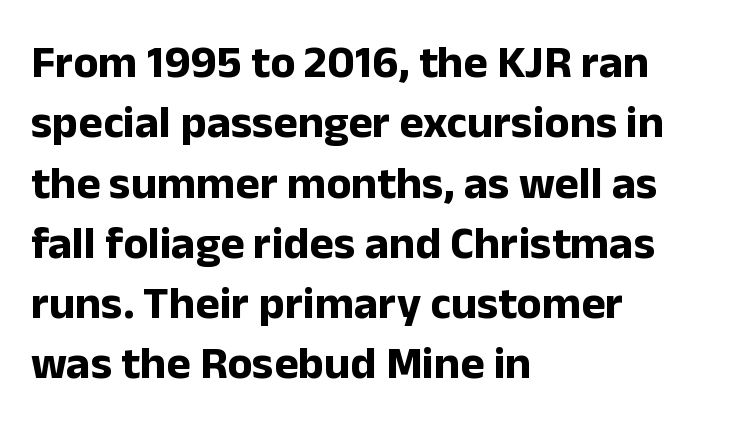
Q: Is the text bold? A: Yes.
Q: Is the text italic (slanted)? A: No, it is upright.
Q: Is the typeface a serif or a sans-serif typeface? A: Sans-serif.
Q: Is the text underlined? A: No.
Q: How is the paragraph aligned? A: Left-aligned.
Q: Is the spacing between letters normal or unusually wide? A: Normal.
Q: Is the spacing between lines tight, normal or loose? A: Normal.
Q: Width (condensed, normal, or wide)? A: Normal.
Q: Stroke contrast? A: Low.
Q: x-height? A: Medium.
Q: Monospaced? A: No.
